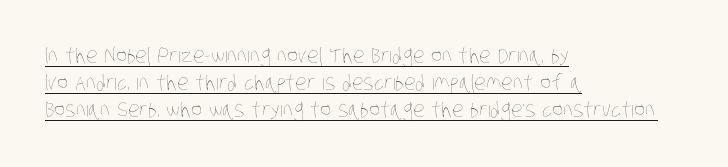
{"bold": "no", "underline": "yes", "align": "left", "line_spacing": "normal", "line_spacing_ratio": 1.29, "letter_spacing": "normal", "letter_spacing_em": 0.0, "glyph_px": 21}
